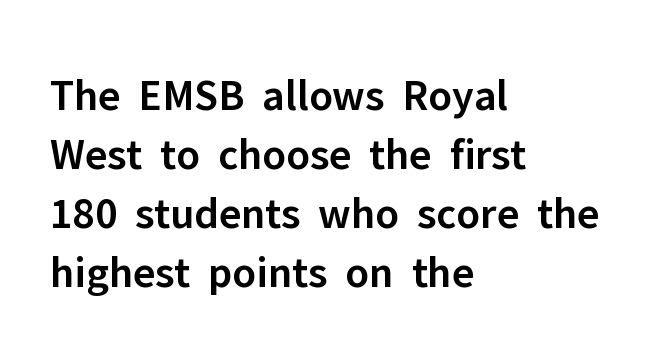
{"serif": "no", "italic": "no", "bold": "semi", "weight": "semibold", "width": "normal", "stroke_contrast": "low", "x_height": "medium", "monospaced": "no", "underline": "no", "align": "left", "line_spacing": "normal", "line_spacing_ratio": 1.31, "letter_spacing": "normal", "letter_spacing_em": 0.0, "glyph_px": 45}
